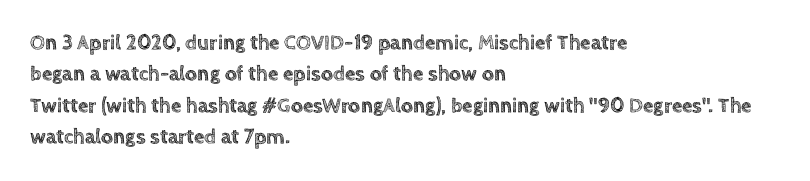
The image shows 21 px text type, upright; set left-aligned, normal line spacing (1.5x), normal letter spacing, not underlined.
